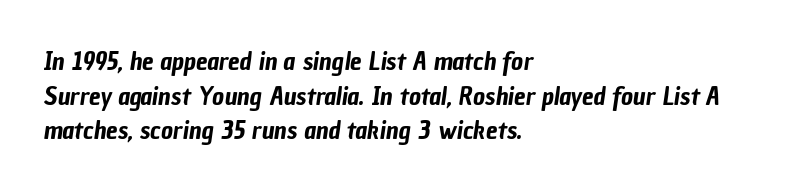
The image shows 26 px text type; set left-aligned, normal line spacing (1.33x), normal letter spacing, not underlined.
